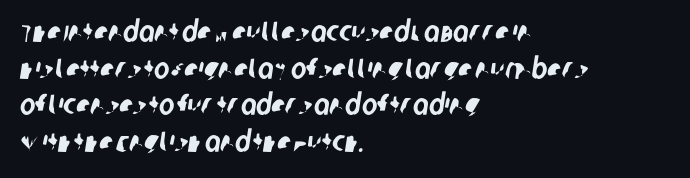
Q: Is the typeface a serif or a sans-serif typeface? A: Sans-serif.
Q: Is the text underlined? A: No.
Q: How is the paragraph aligned? A: Left-aligned.
Q: Is the spacing between letters normal or unusually wide? A: Normal.
Q: Is the spacing between lines tight, normal or loose? A: Normal.
Q: Width (condensed, normal, or wide)? A: Condensed.
Q: Stroke contrast? A: Low.
Q: x-height? A: Large.
Q: Monospaced? A: No.
